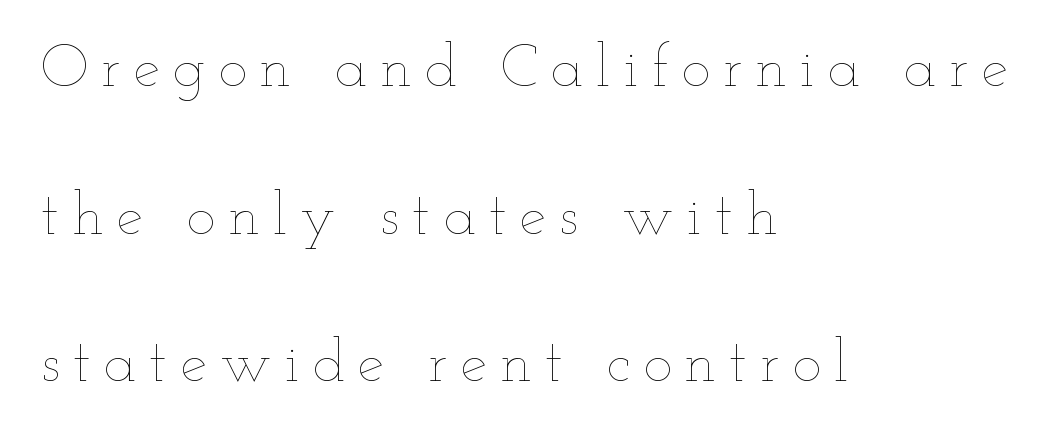
The image shows 60 px thin, wide type, upright; set left-aligned, loose line spacing (2.46x), unusually wide letter spacing (+0.22 em), not underlined; low stroke contrast and a small x-height.
